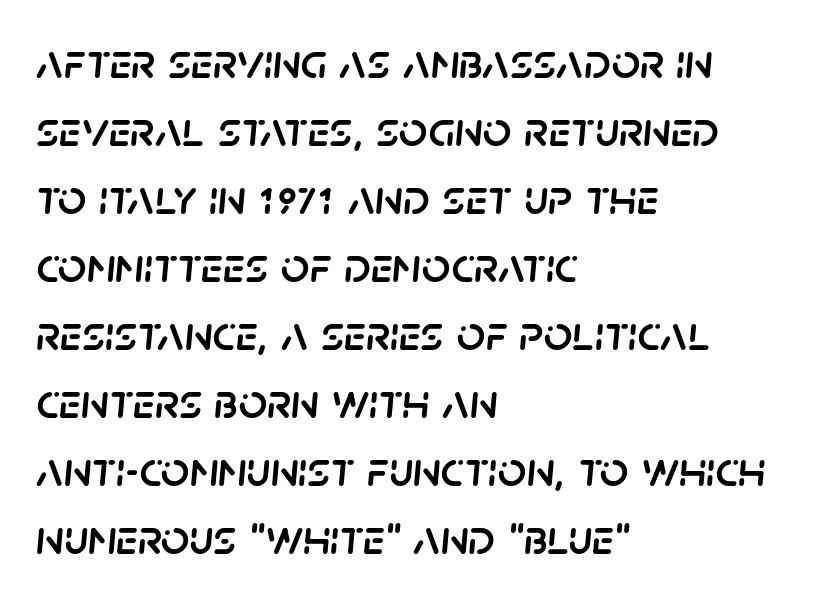
{"italic": "yes", "lean": "right", "slant_degrees": 5, "width": "normal", "stroke_contrast": "low", "x_height": "large", "monospaced": "no", "underline": "no", "align": "left", "line_spacing": "normal", "line_spacing_ratio": 1.36, "letter_spacing": "normal", "letter_spacing_em": 0.0, "glyph_px": 50}
